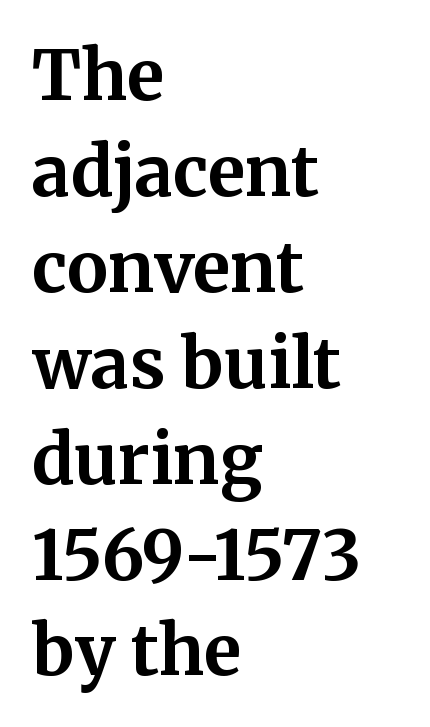
{"serif": "yes", "italic": "no", "bold": "yes", "weight": "bold", "width": "normal", "stroke_contrast": "medium", "x_height": "medium", "monospaced": "no", "underline": "no", "align": "left", "line_spacing": "normal", "line_spacing_ratio": 1.39, "letter_spacing": "normal", "letter_spacing_em": 0.0, "glyph_px": 69}
